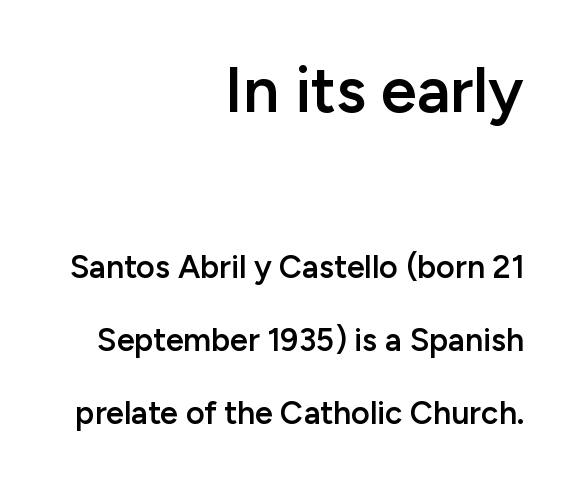
Q: Is the text bold? A: Semi-bold.
Q: Is the text italic (slanted)? A: No, it is upright.
Q: Is the typeface a serif or a sans-serif typeface? A: Sans-serif.
Q: Is the text underlined? A: No.
Q: How is the paragraph aligned? A: Right-aligned.
Q: Is the spacing between letters normal or unusually wide? A: Normal.
Q: Is the spacing between lines tight, normal or loose? A: Loose.
Q: Which block of text is set in a larger size, the first (top) or the second (bottom)? A: The first (top) one.
Q: Width (condensed, normal, or wide)? A: Normal.
Q: Stroke contrast? A: Low.
Q: x-height? A: Medium.
Q: Monospaced? A: No.
